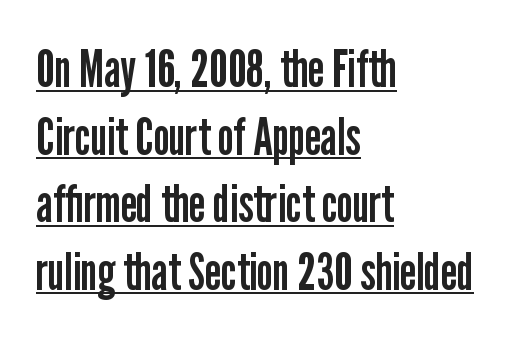
Q: Is the text bold? A: No.
Q: Is the text italic (slanted)? A: No, it is upright.
Q: Is the typeface a serif or a sans-serif typeface? A: Sans-serif.
Q: Is the text underlined? A: Yes.
Q: How is the paragraph aligned? A: Left-aligned.
Q: Is the spacing between letters normal or unusually wide? A: Normal.
Q: Is the spacing between lines tight, normal or loose? A: Normal.
Q: Width (condensed, normal, or wide)? A: Condensed.
Q: Stroke contrast? A: Low.
Q: x-height? A: Medium.
Q: Monospaced? A: No.
